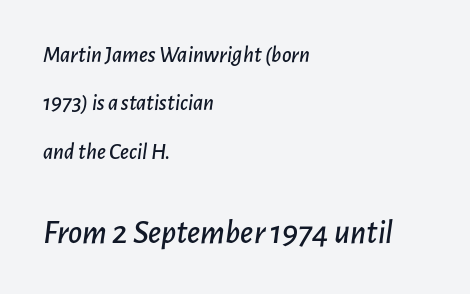
The image shows 34 px text type, italic (leaning right); set left-aligned, loose line spacing (2.1x), normal letter spacing, not underlined; the second (bottom) block is 1.48x larger; low stroke contrast and a medium x-height.
